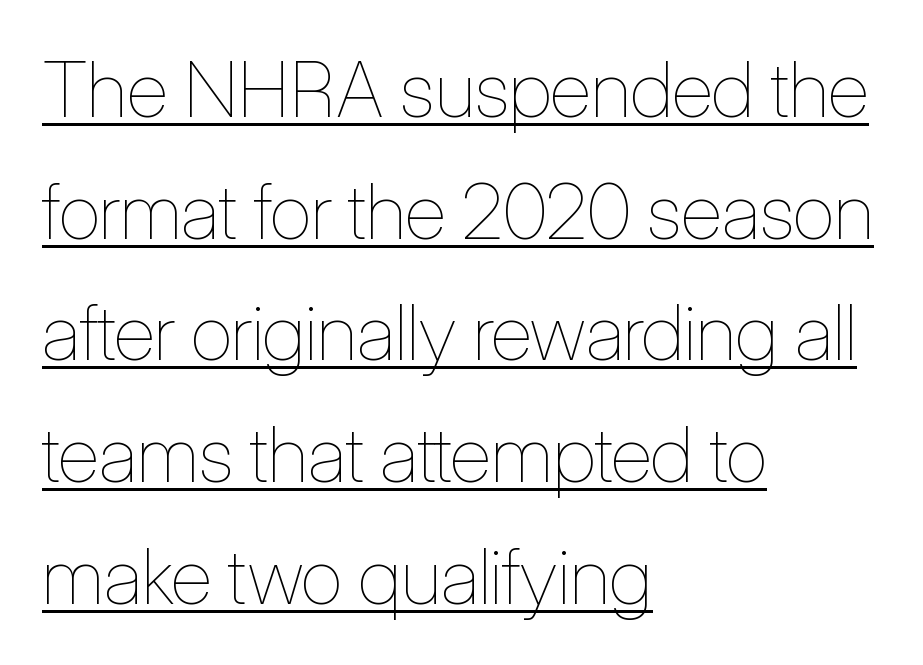
Stems and bowls with no extra thickness — not bold. A typesetter would call this proportional, since set widths differ per character. Quick note: not italic, upright. These lines sit exactly where default settings would place them. The letters sit at their default tracking, neither squeezed nor spread. Glance below the letters and you will spot a drawn line.
